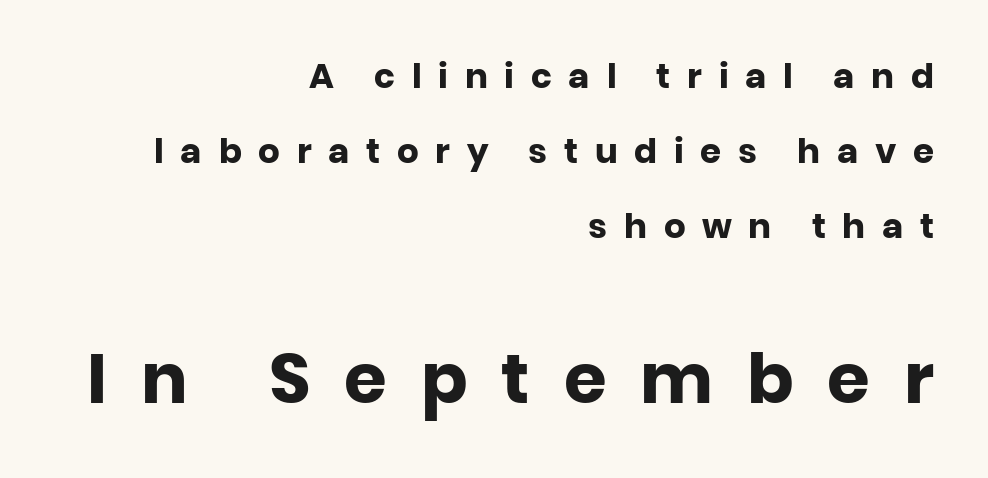
Leftover space on each line is placed entirely before the opening word. Quick note: not italic, upright. Each glyph is drawn with heavy, bold strokes. The emphasis by scale lands on block number two, below. Each letter keeps its own natural width here, so spacing adapts to shape. The passage shown stacks its lines with a broad gap.
